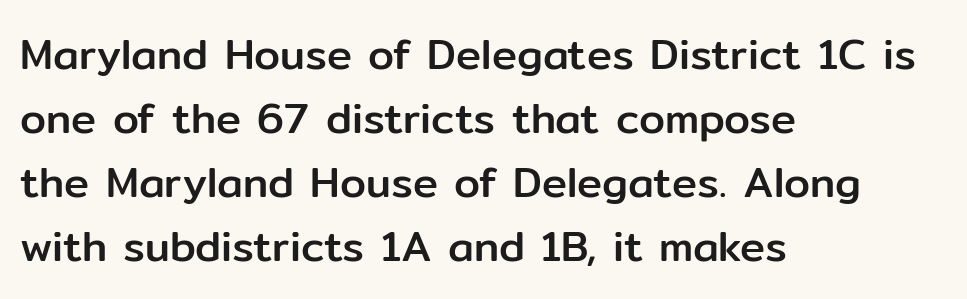
Q: Is the text italic (slanted)? A: No, it is upright.
Q: Is the typeface a serif or a sans-serif typeface? A: Sans-serif.
Q: Is the text underlined? A: No.
Q: How is the paragraph aligned? A: Left-aligned.
Q: Is the spacing between letters normal or unusually wide? A: Normal.
Q: Is the spacing between lines tight, normal or loose? A: Normal.
Q: Width (condensed, normal, or wide)? A: Normal.
Q: Stroke contrast? A: Low.
Q: x-height? A: Medium.
Q: Monospaced? A: No.
